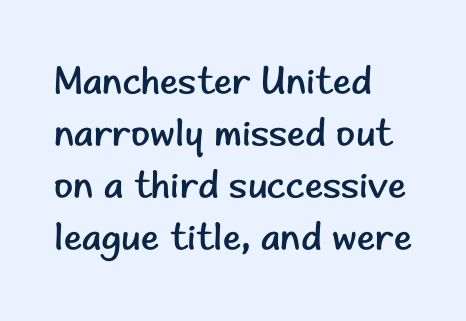
Q: Is the text bold? A: No.
Q: Is the text italic (slanted)? A: No, it is upright.
Q: Is the typeface a serif or a sans-serif typeface? A: Sans-serif.
Q: Is the text underlined? A: No.
Q: How is the paragraph aligned? A: Left-aligned.
Q: Is the spacing between letters normal or unusually wide? A: Normal.
Q: Is the spacing between lines tight, normal or loose? A: Normal.
Q: Width (condensed, normal, or wide)? A: Normal.
Q: Stroke contrast? A: Low.
Q: x-height? A: Small.
Q: Monospaced? A: No.
